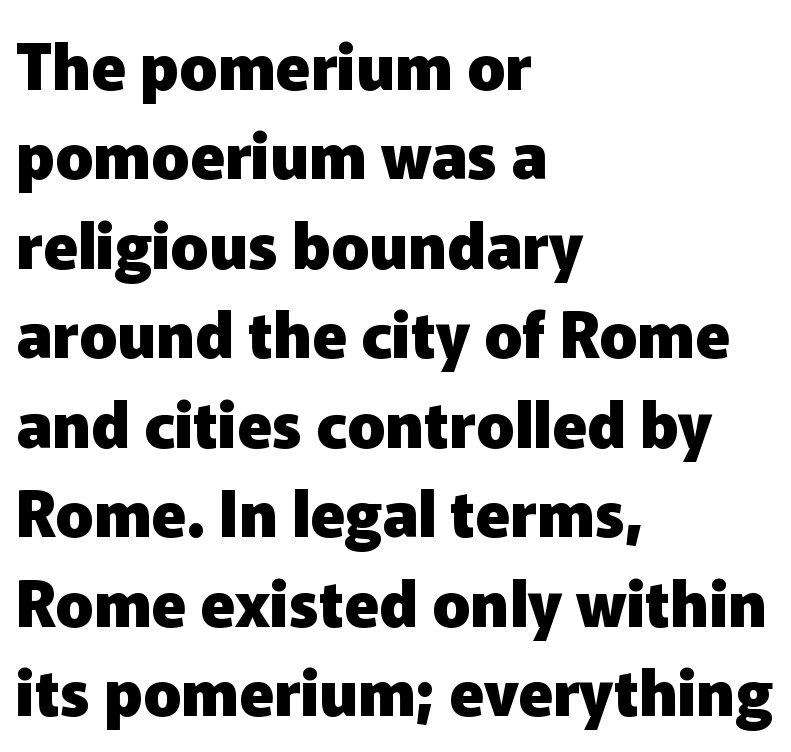
Q: Is the text bold? A: Yes.
Q: Is the text italic (slanted)? A: No, it is upright.
Q: Is the typeface a serif or a sans-serif typeface? A: Sans-serif.
Q: Is the text underlined? A: No.
Q: How is the paragraph aligned? A: Left-aligned.
Q: Is the spacing between letters normal or unusually wide? A: Normal.
Q: Is the spacing between lines tight, normal or loose? A: Normal.
Q: Width (condensed, normal, or wide)? A: Normal.
Q: Stroke contrast? A: Low.
Q: x-height? A: Medium.
Q: Monospaced? A: No.
